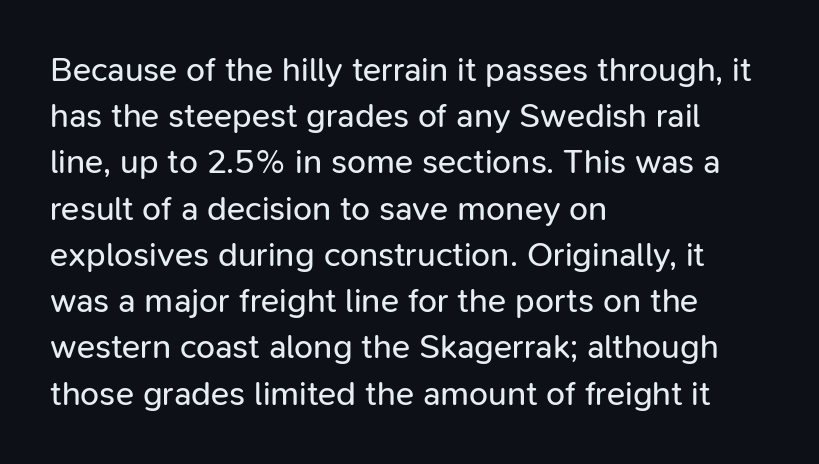
{"serif": "no", "italic": "no", "bold": "no", "weight": "regular", "width": "normal", "stroke_contrast": "low", "x_height": "medium", "monospaced": "no", "underline": "no", "align": "left", "line_spacing": "normal", "line_spacing_ratio": 1.36, "letter_spacing": "normal", "letter_spacing_em": 0.0, "glyph_px": 34}
